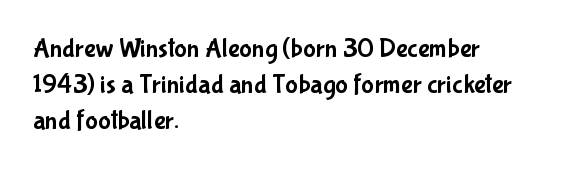
A normal amount of white space separates one row of letters from the next. Rendered with straight, roman letterforms. Rule under the text: the space is simply empty. Glyph-to-glyph distance matches everyday printed text. Horizontal alignment here is leftward, the default for most running prose.
